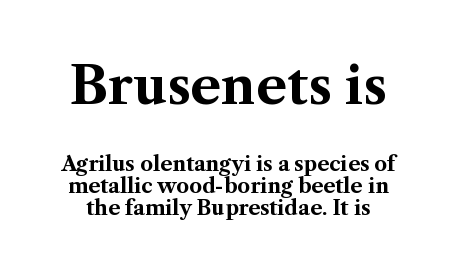
{"serif": "yes", "italic": "no", "bold": "yes", "weight": "bold", "width": "normal", "stroke_contrast": "medium", "x_height": "medium", "monospaced": "no", "underline": "no", "line_spacing": "tight", "line_spacing_ratio": 1.1, "letter_spacing": "normal", "letter_spacing_em": 0.0, "larger_block": "first", "size_ratio": 2.55, "glyph_px": 51}
